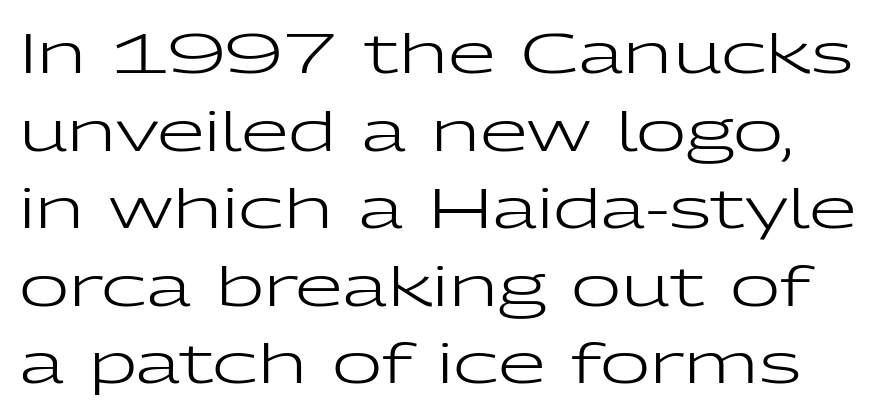
The image shows 55 px regular-weight, wide sans-serif type, upright; set normal line spacing (1.41x), normal letter spacing, not underlined; low stroke contrast and a medium x-height.
